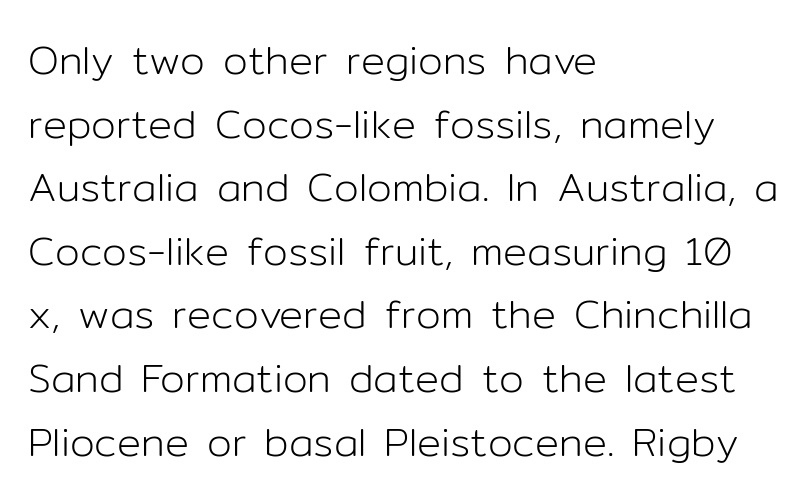
Q: Is the text bold? A: No.
Q: Is the text italic (slanted)? A: No, it is upright.
Q: Is the typeface a serif or a sans-serif typeface? A: Sans-serif.
Q: Is the text underlined? A: No.
Q: How is the paragraph aligned? A: Left-aligned.
Q: Is the spacing between letters normal or unusually wide? A: Normal.
Q: Is the spacing between lines tight, normal or loose? A: Normal.
Q: Width (condensed, normal, or wide)? A: Normal.
Q: Stroke contrast? A: Low.
Q: x-height? A: Medium.
Q: Monospaced? A: No.
